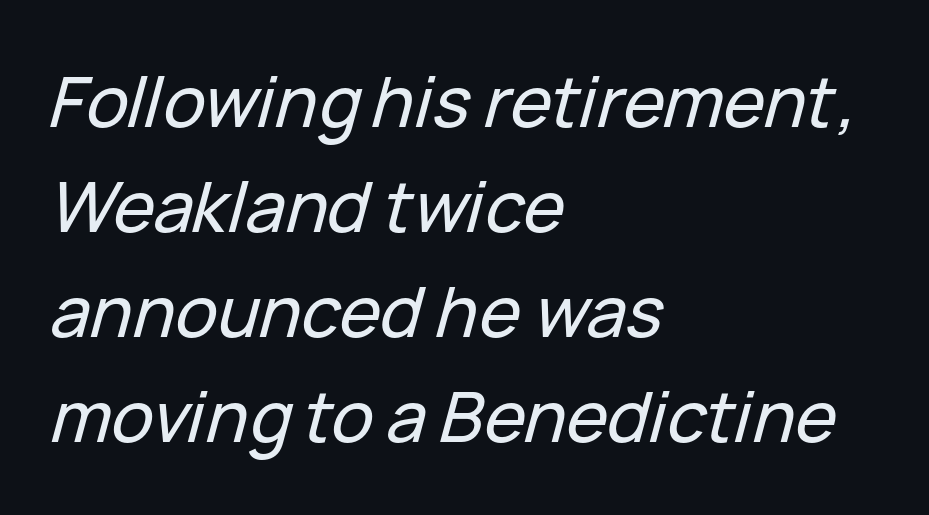
Q: Is the text italic (slanted)? A: Yes, it leans right by about 15 degrees.
Q: Is the text underlined? A: No.
Q: How is the paragraph aligned? A: Left-aligned.
Q: Is the spacing between letters normal or unusually wide? A: Normal.
Q: Is the spacing between lines tight, normal or loose? A: Normal.
Q: Width (condensed, normal, or wide)? A: Normal.
Q: Stroke contrast? A: Low.
Q: x-height? A: Medium.
Q: Monospaced? A: No.
